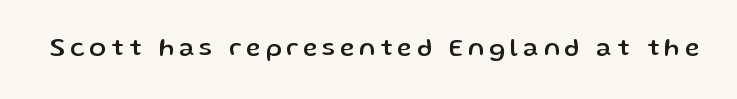
The image shows 25 px text type, upright; set unusually wide letter spacing (+0.2 em), not underlined.
